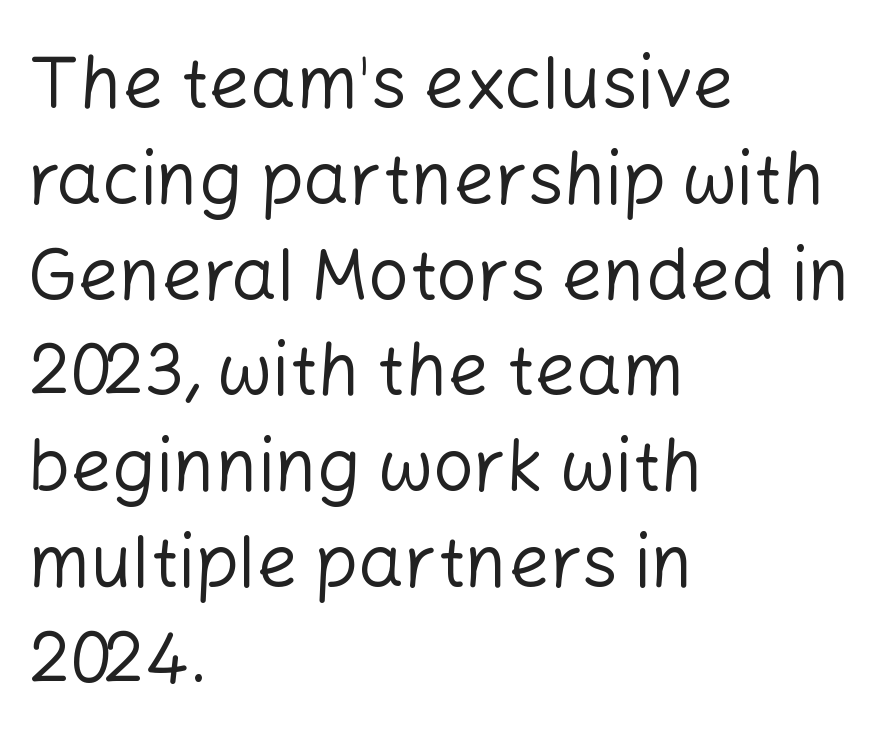
{"serif": "no", "italic": "no", "bold": "no", "weight": "regular", "width": "normal", "stroke_contrast": "low", "x_height": "medium", "monospaced": "no", "underline": "no", "align": "left", "line_spacing": "normal", "line_spacing_ratio": 1.33, "letter_spacing": "normal", "letter_spacing_em": 0.0, "glyph_px": 72}
